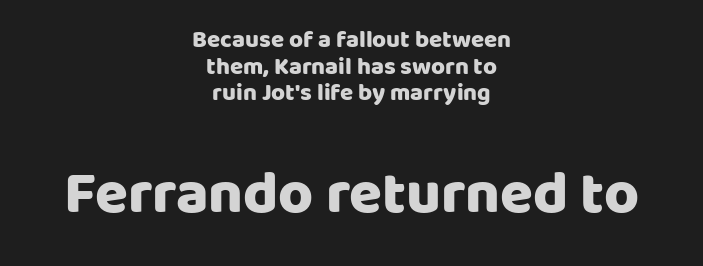
{"serif": "no", "italic": "no", "bold": "yes", "weight": "heavy", "width": "normal", "stroke_contrast": "low", "x_height": "large", "monospaced": "no", "underline": "no", "align": "center", "line_spacing": "tight", "line_spacing_ratio": 1.11, "letter_spacing": "normal", "letter_spacing_em": 0.0, "larger_block": "second", "size_ratio": 2.5, "glyph_px": 60}
